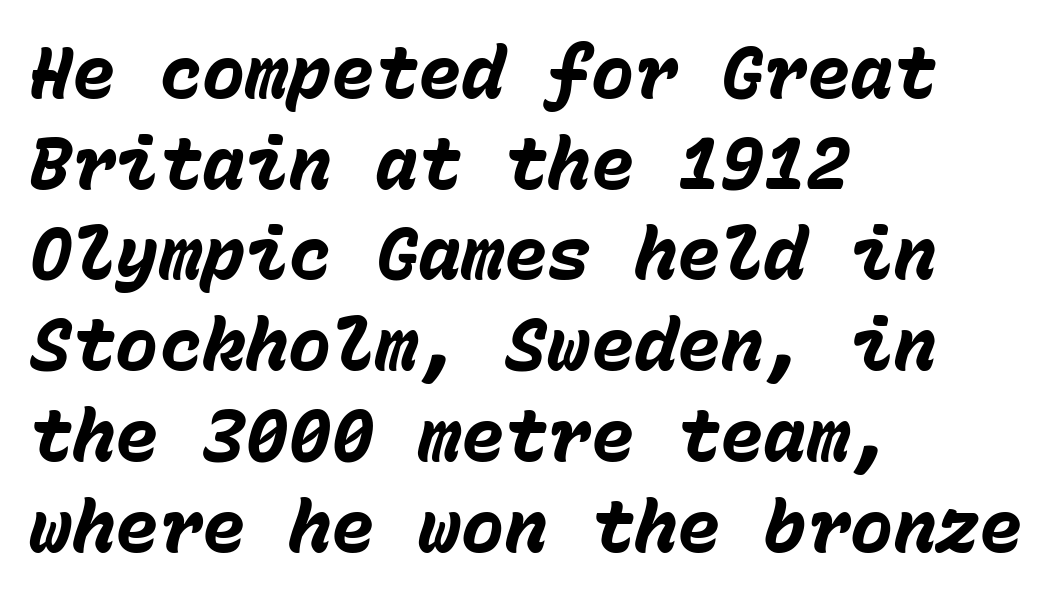
The image shows 72 px heavy type, italic (leaning right), monospaced; set left-aligned, normal line spacing (1.26x), normal letter spacing, not underlined; low stroke contrast and a medium x-height.
